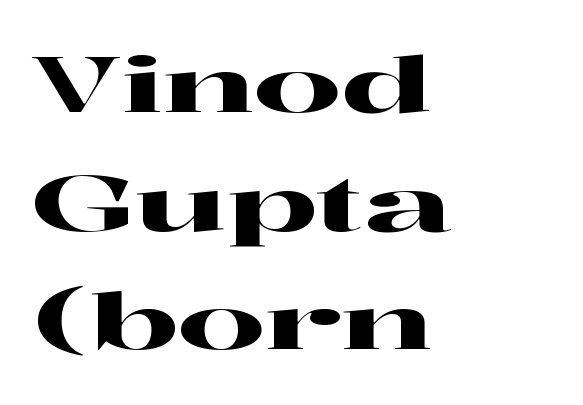
The image shows 77 px wide serif type, upright; set left-aligned, normal line spacing (1.54x), normal letter spacing, not underlined; high stroke contrast and a medium x-height.
